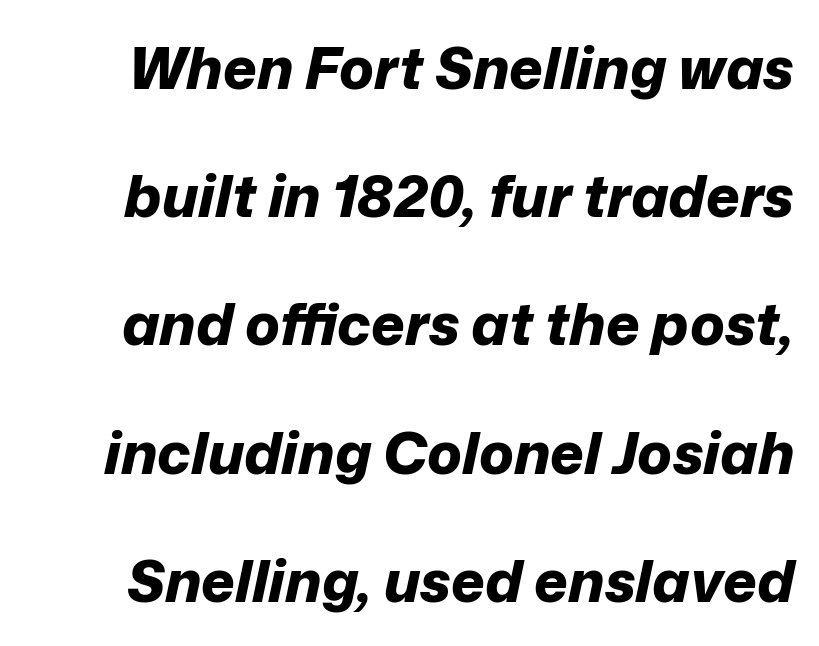
{"italic": "yes", "lean": "right", "slant_degrees": 12, "bold": "yes", "weight": "bold", "width": "normal", "stroke_contrast": "low", "x_height": "medium", "monospaced": "no", "underline": "no", "line_spacing": "loose", "line_spacing_ratio": 2.21, "letter_spacing": "normal", "letter_spacing_em": 0.0, "glyph_px": 58}
